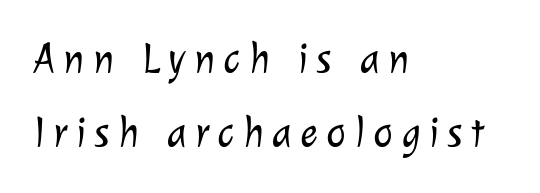
Plain, unruled lines of type. Is the letter spacing exaggerated? Yes — the characters are pushed far apart. One-word summary of the alignment: left. No feet cap the strokes, marking this as sans-serif type.
